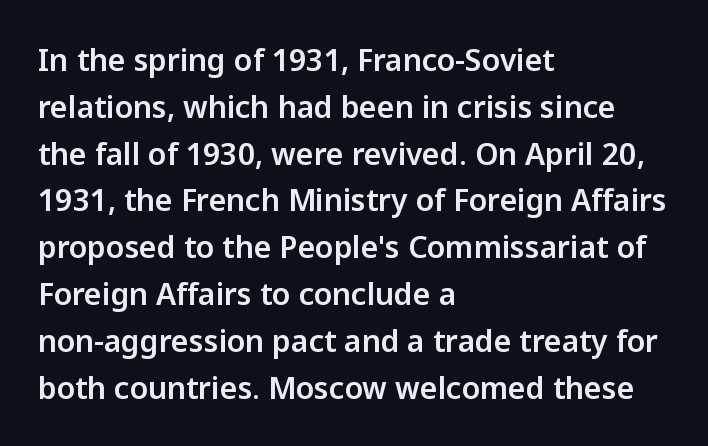
Q: Is the text italic (slanted)? A: No, it is upright.
Q: Is the typeface a serif or a sans-serif typeface? A: Sans-serif.
Q: Is the text underlined? A: No.
Q: How is the paragraph aligned? A: Left-aligned.
Q: Is the spacing between letters normal or unusually wide? A: Normal.
Q: Is the spacing between lines tight, normal or loose? A: Normal.
Q: Width (condensed, normal, or wide)? A: Normal.
Q: Stroke contrast? A: Low.
Q: x-height? A: Medium.
Q: Monospaced? A: No.
